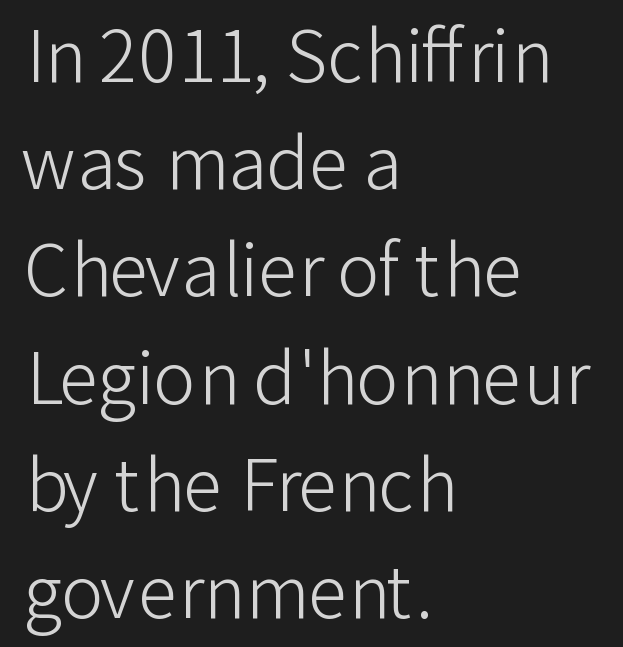
The specimen omits any rule beneath the text block's lines. Nothing unusual about the tracking: characters are spaced as the font intends. Classification — sans serif. Each line starts at the same left margin while the right side varies. On a weight scale, this lands at 450 or below. Ordinary non-slanted type is in use.
